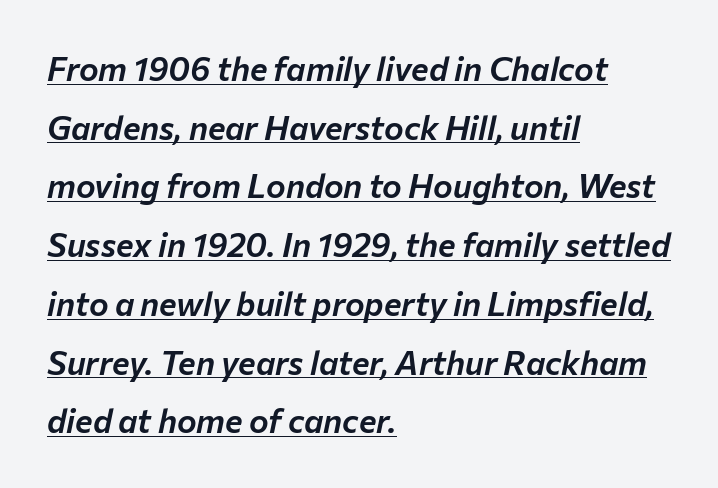
The image shows 33 px text type, italic (leaning right); set left-aligned, line spacing 1.78x, normal letter spacing, underlined; low stroke contrast and a medium x-height.
